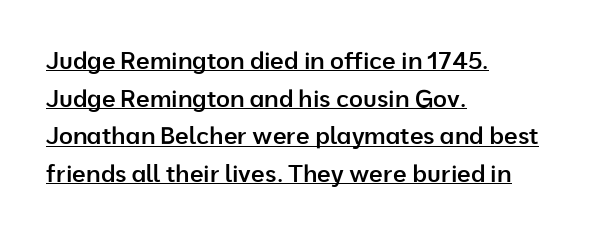
{"italic": "no", "bold": "semi", "underline": "yes", "align": "left", "line_spacing": "normal", "line_spacing_ratio": 1.57, "letter_spacing": "normal", "letter_spacing_em": 0.0, "glyph_px": 24}
